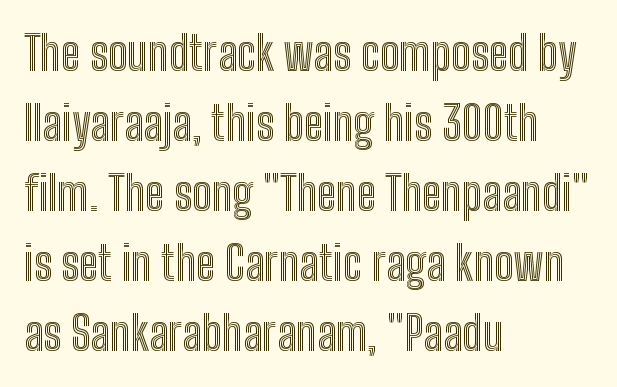
Q: Is the text italic (slanted)? A: No, it is upright.
Q: Is the text underlined? A: No.
Q: How is the paragraph aligned? A: Left-aligned.
Q: Is the spacing between letters normal or unusually wide? A: Normal.
Q: Is the spacing between lines tight, normal or loose? A: Normal.
Q: Width (condensed, normal, or wide)? A: Condensed.
Q: x-height? A: Medium.
Q: Monospaced? A: No.
